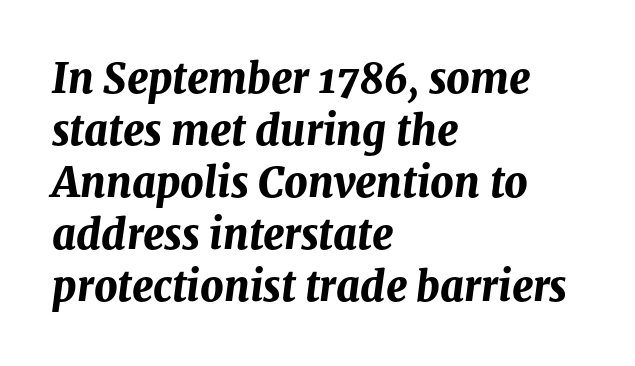
The specimen reads as italic at a glance. Short note: letters normally spaced. Note the varied advance widths — an 'i' is clearly narrower than an 'm'. Heavy, bold letterforms. The compositor pushed each line to the left boundary. The lines sit at an ordinary, default distance from one another.
